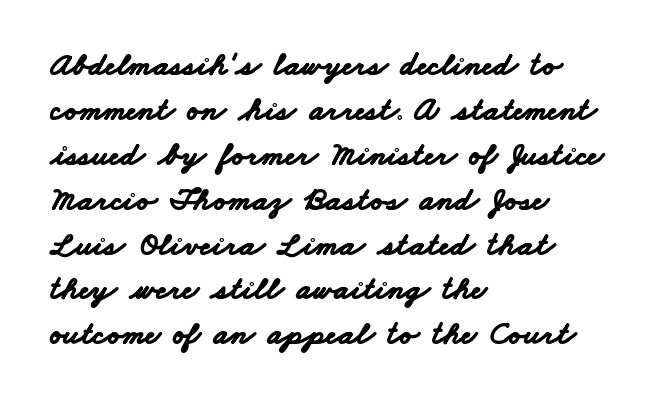
{"serif": "no", "bold": "yes", "weight": "bold", "width": "wide", "stroke_contrast": "low", "x_height": "small", "monospaced": "no", "underline": "no", "align": "left", "line_spacing": "normal", "line_spacing_ratio": 1.36, "letter_spacing": "normal", "letter_spacing_em": 0.0, "glyph_px": 33}
